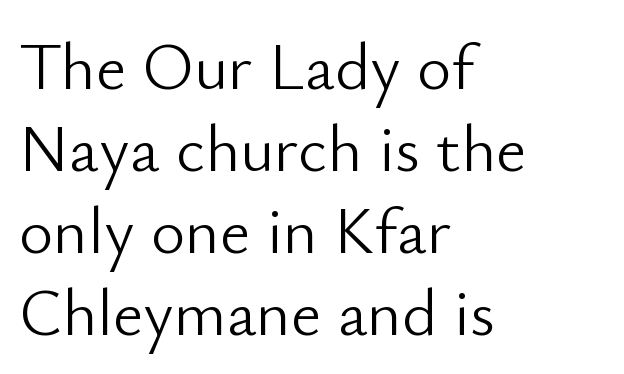
The image shows 66 px light sans-serif type, upright; set left-aligned, line spacing 1.24x, normal letter spacing, not underlined; low stroke contrast and a small x-height.
